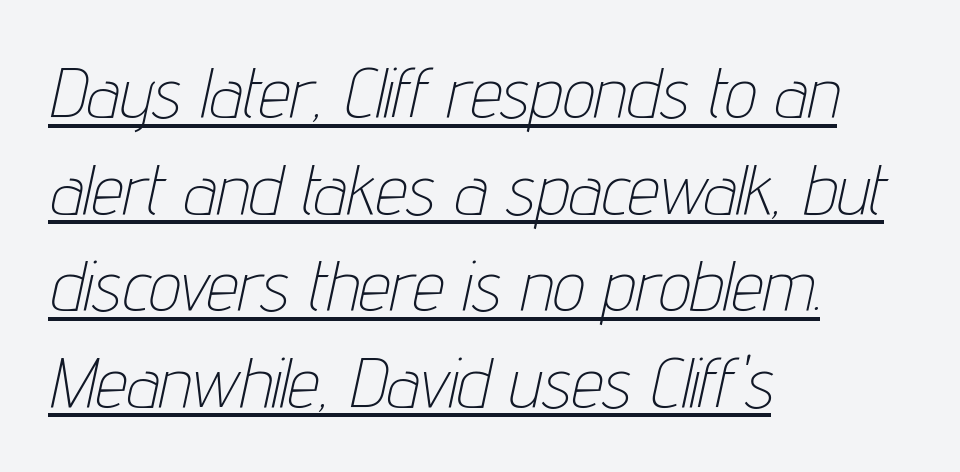
{"italic": "yes", "lean": "right", "slant_degrees": 12, "bold": "no", "weight": "thin", "width": "condensed", "stroke_contrast": "low", "x_height": "medium", "monospaced": "no", "underline": "yes", "align": "left", "line_spacing": "normal", "line_spacing_ratio": 1.36, "letter_spacing": "normal", "letter_spacing_em": 0.0, "glyph_px": 71}
